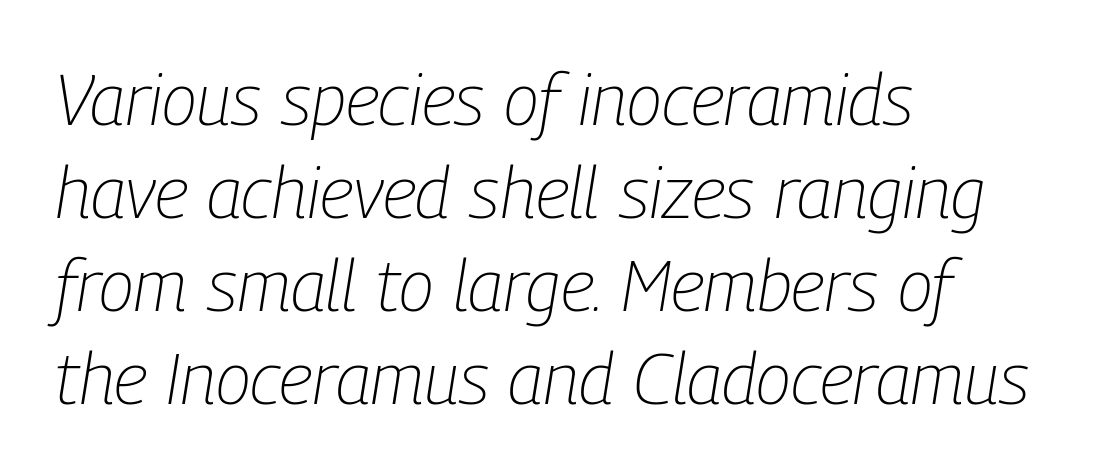
Q: Is the text bold? A: No.
Q: Is the text italic (slanted)? A: Yes, it leans right by about 9 degrees.
Q: Is the text underlined? A: No.
Q: How is the paragraph aligned? A: Left-aligned.
Q: Is the spacing between letters normal or unusually wide? A: Normal.
Q: Is the spacing between lines tight, normal or loose? A: Normal.
Q: Width (condensed, normal, or wide)? A: Condensed.
Q: Stroke contrast? A: Low.
Q: x-height? A: Medium.
Q: Monospaced? A: No.
